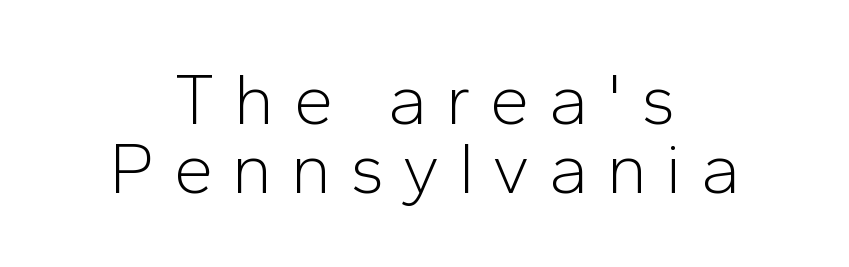
The image shows 72 px light sans-serif type, upright; set centered, tight line spacing (0.96x), unusually wide letter spacing (+0.25 em), not underlined; low stroke contrast and a medium x-height.
